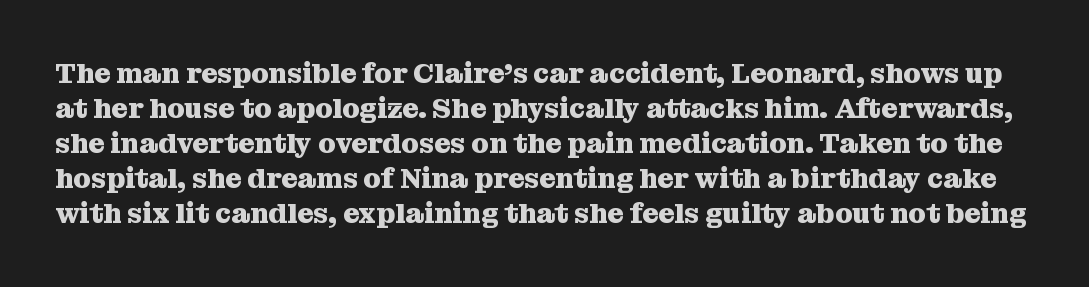
{"serif": "yes", "italic": "no", "bold": "yes", "weight": "heavy", "width": "normal", "stroke_contrast": "medium", "x_height": "medium", "monospaced": "no", "underline": "no", "line_spacing": "normal", "line_spacing_ratio": 1.25, "letter_spacing": "normal", "letter_spacing_em": 0.0, "glyph_px": 28}
